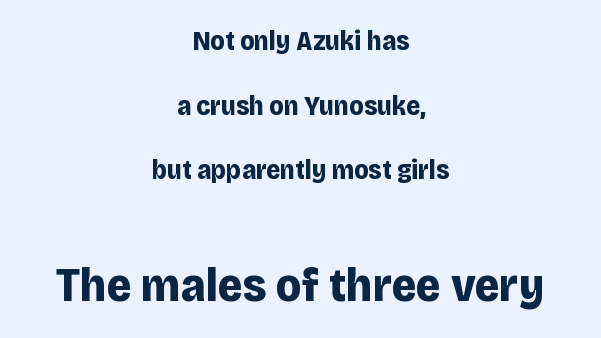
The image shows 48 px bold sans-serif type, upright; set centered, loose line spacing (2.39x), normal letter spacing, not underlined; the second (bottom) block is 1.78x larger; low stroke contrast and a large x-height.
